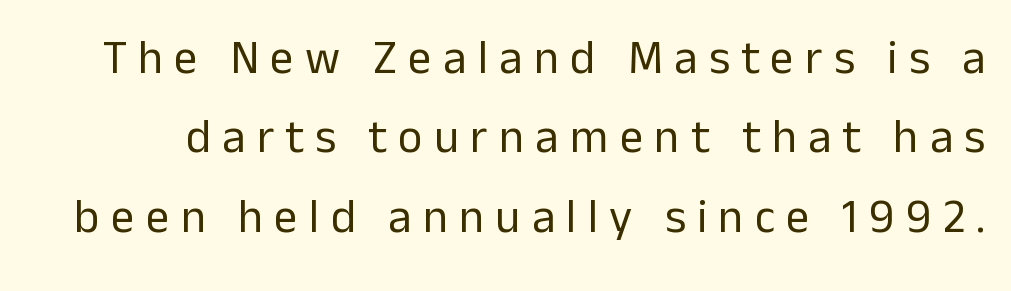
{"serif": "no", "italic": "no", "bold": "no", "weight": "regular", "width": "normal", "stroke_contrast": "low", "x_height": "medium", "monospaced": "no", "underline": "no", "line_spacing": "normal", "line_spacing_ratio": 1.69, "letter_spacing": "wide", "letter_spacing_em": 0.24, "glyph_px": 47}
